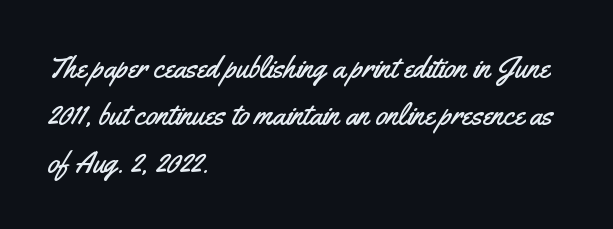
Q: Is the text italic (slanted)? A: Yes.
Q: Is the typeface a serif or a sans-serif typeface? A: Sans-serif.
Q: Is the text underlined? A: No.
Q: How is the paragraph aligned? A: Left-aligned.
Q: Is the spacing between letters normal or unusually wide? A: Normal.
Q: Is the spacing between lines tight, normal or loose? A: Normal.
Q: Width (condensed, normal, or wide)? A: Condensed.
Q: Stroke contrast? A: Medium.
Q: x-height? A: Small.
Q: Monospaced? A: No.
